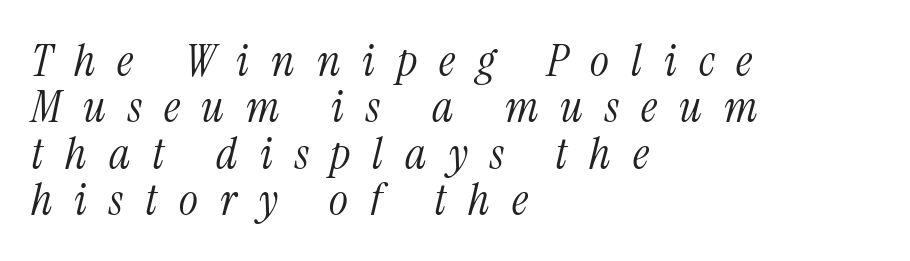
Q: Is the text bold? A: No.
Q: Is the text italic (slanted)? A: Yes, it leans right by about 13 degrees.
Q: Is the typeface a serif or a sans-serif typeface? A: Serif.
Q: Is the text underlined? A: No.
Q: How is the paragraph aligned? A: Left-aligned.
Q: Is the spacing between letters normal or unusually wide? A: Unusually wide.
Q: Is the spacing between lines tight, normal or loose? A: Tight.
Q: Width (condensed, normal, or wide)? A: Condensed.
Q: Stroke contrast? A: Medium.
Q: x-height? A: Medium.
Q: Monospaced? A: No.
